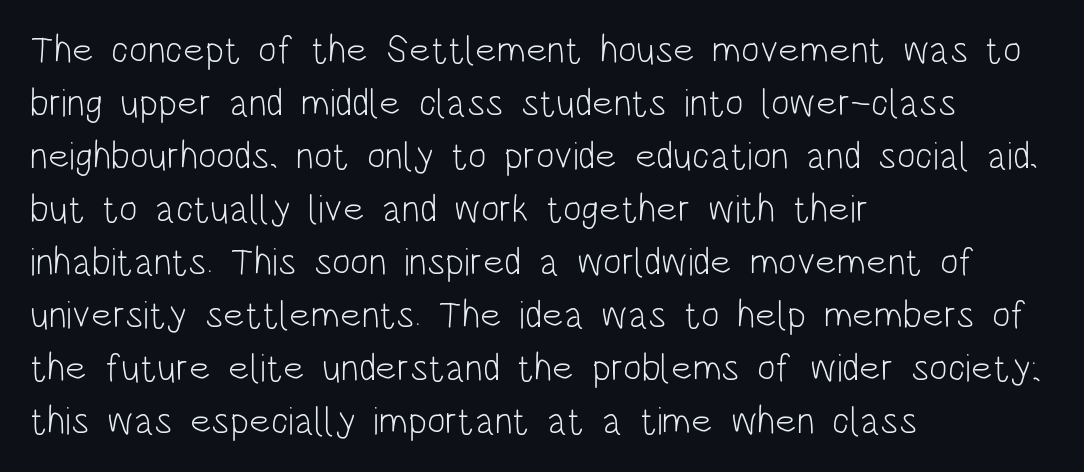
This sample uses an upright cut, with every glyph sitting square on the baseline. Baseline-to-baseline distance is the conventional proportion of letter height. Glyph-to-glyph distance matches everyday printed text. Alignment: flush left.
